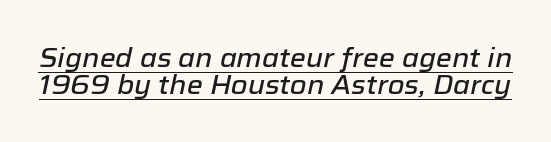
The image shows 27 px text type, italic (leaning right); set tight line spacing (1.0x), normal letter spacing, underlined.
